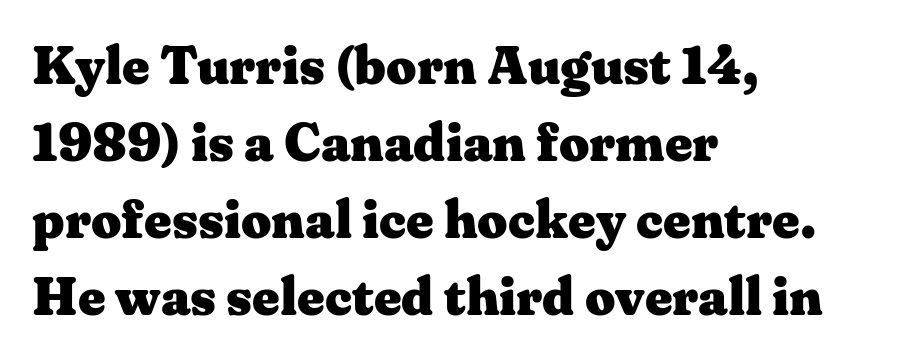
The image shows 53 px heavy, wide serif type, upright; set left-aligned, normal line spacing (1.45x), normal letter spacing, not underlined; medium stroke contrast and a medium x-height.
